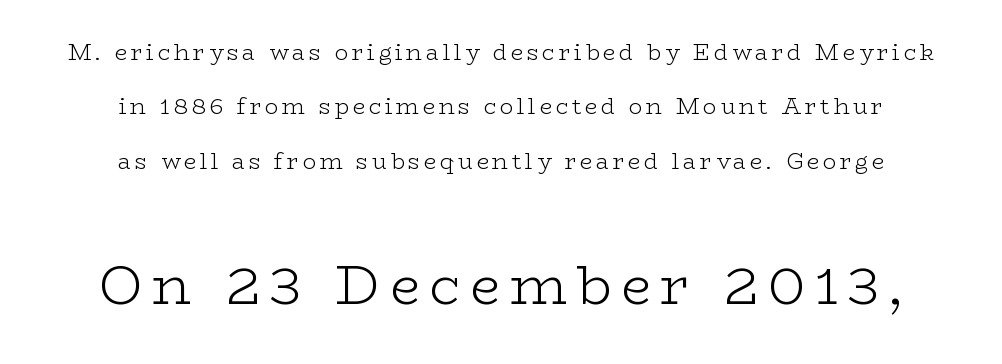
The image shows 55 px light, wide serif type, upright; set centered, loose line spacing (2.47x), not underlined; the second (bottom) block is 2.5x larger; low stroke contrast and a medium x-height.
